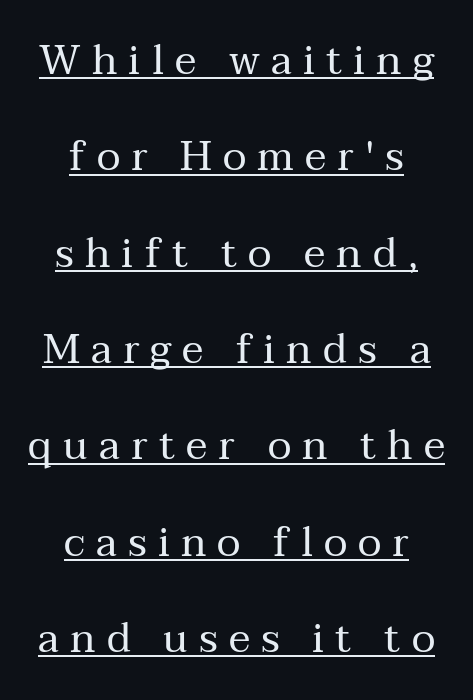
These lines are centered, leaving both edges ragged. Stroke thickness stays within the range of a standard reading face or lighter. The words here are underlined. Caption: expanded tracking, letters set apart. The lettering stays uniformly vertical, giving the passage a roman look.
